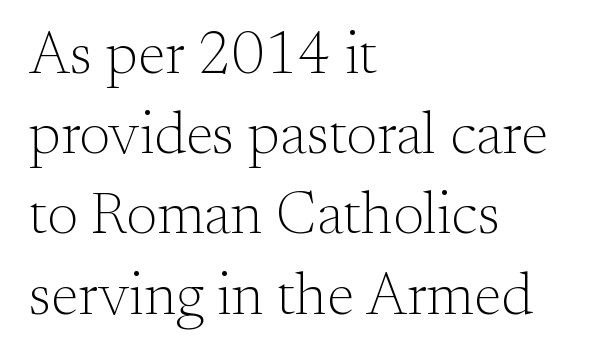
Unlike italic type, these characters show no tilt at all. Rows of type keep a routine distance in the vertical direction. Counters stay open thanks to moderate or lighter strokes. You could not count columns in this text — the font is proportionally spaced. Glyph-to-glyph distance matches everyday printed text.
